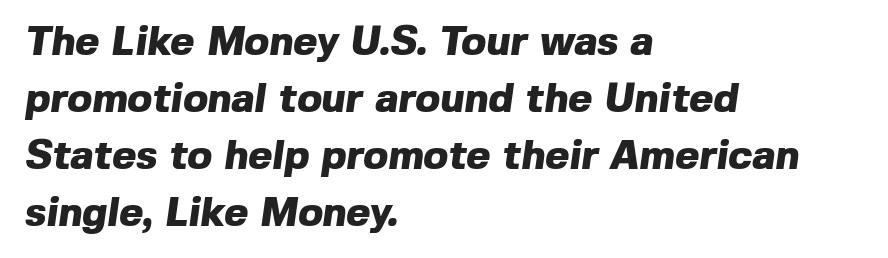
{"serif": "no", "bold": "yes", "weight": "heavy", "width": "normal", "x_height": "medium", "monospaced": "no", "underline": "no", "align": "left", "line_spacing": "normal", "line_spacing_ratio": 1.39, "letter_spacing": "normal", "letter_spacing_em": 0.0, "glyph_px": 41}
